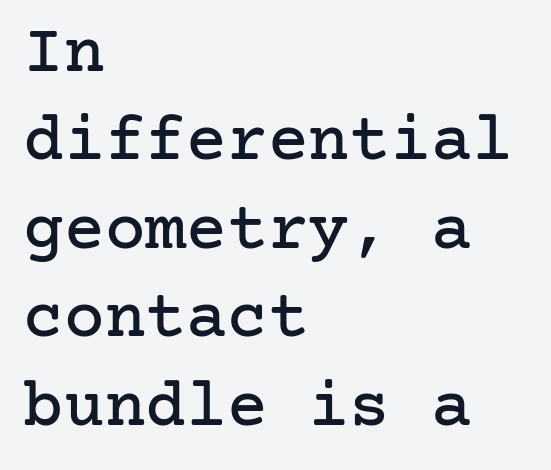
The image shows 68 px serif type, upright; set left-aligned, normal line spacing (1.3x), normal letter spacing, not underlined; low stroke contrast and a medium x-height.
